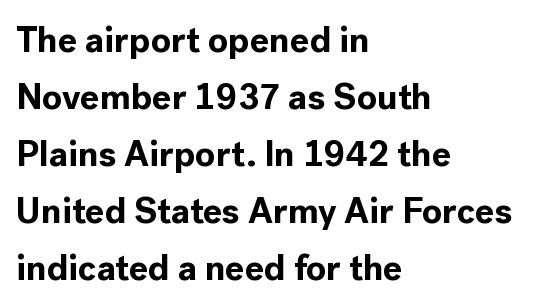
The image shows 36 px bold sans-serif type, upright; set left-aligned, normal line spacing (1.58x), normal letter spacing, not underlined; a medium x-height.
